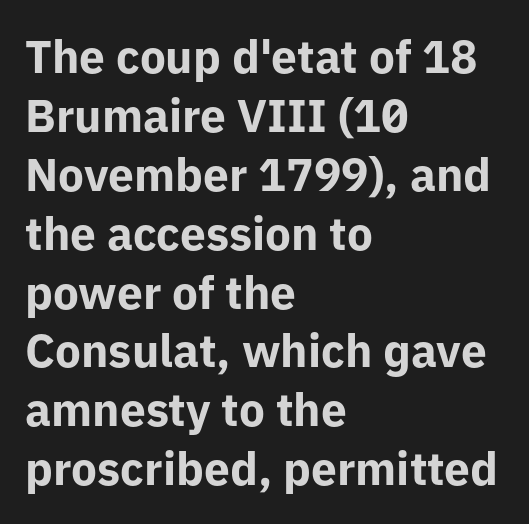
{"serif": "no", "italic": "no", "bold": "yes", "weight": "bold", "width": "normal", "stroke_contrast": "low", "x_height": "medium", "monospaced": "no", "underline": "no", "align": "left", "line_spacing": "normal", "line_spacing_ratio": 1.28, "letter_spacing": "normal", "letter_spacing_em": 0.0, "glyph_px": 46}
